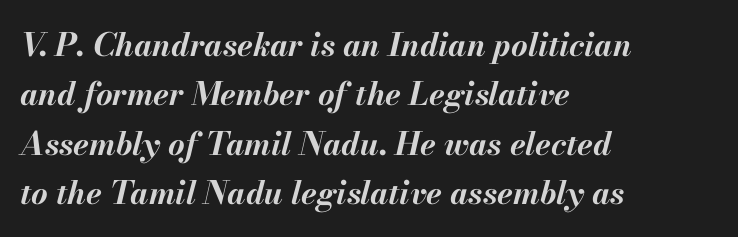
{"italic": "yes", "lean": "right", "slant_degrees": 13, "bold": "yes", "weight": "bold", "width": "normal", "stroke_contrast": "medium", "x_height": "small", "monospaced": "no", "underline": "no", "align": "left", "line_spacing": "normal", "line_spacing_ratio": 1.54, "letter_spacing": "normal", "letter_spacing_em": 0.0, "glyph_px": 32}
